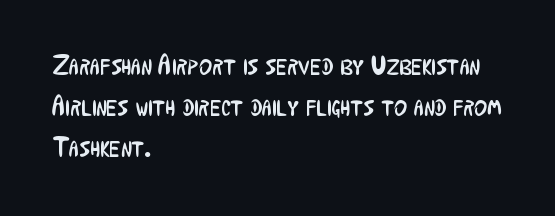
{"serif": "no", "italic": "no", "bold": "no", "weight": "regular", "width": "condensed", "stroke_contrast": "low", "x_height": "medium", "monospaced": "no", "underline": "no", "align": "left", "line_spacing": "normal", "line_spacing_ratio": 1.47, "letter_spacing": "normal", "letter_spacing_em": 0.0, "glyph_px": 28}
